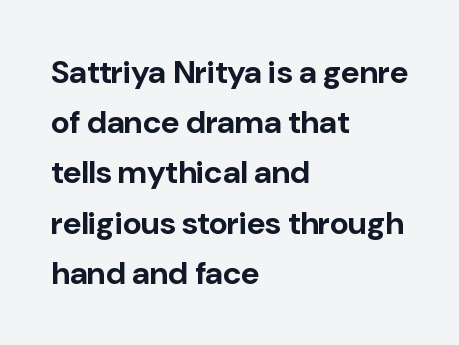
The image shows 32 px bold sans-serif type, upright; set left-aligned, normal line spacing (1.57x), normal letter spacing, not underlined; low stroke contrast and a medium x-height.
